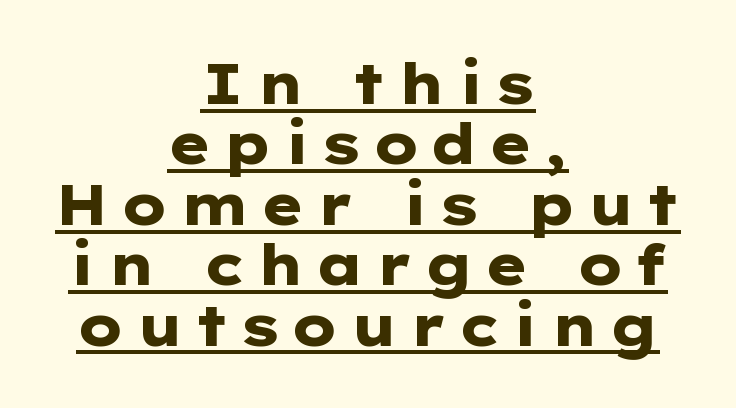
Q: Is the text bold? A: Yes.
Q: Is the text italic (slanted)? A: No, it is upright.
Q: Is the typeface a serif or a sans-serif typeface? A: Sans-serif.
Q: Is the text underlined? A: Yes.
Q: How is the paragraph aligned? A: Centered.
Q: Is the spacing between lines tight, normal or loose? A: Tight.
Q: Width (condensed, normal, or wide)? A: Wide.
Q: Stroke contrast? A: Low.
Q: x-height? A: Medium.
Q: Monospaced? A: No.
